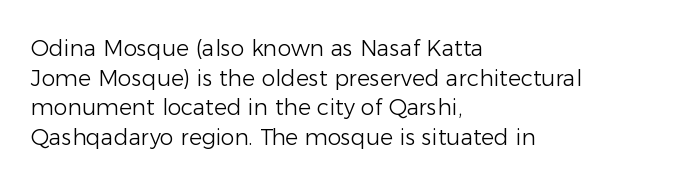
{"italic": "no", "bold": "no", "underline": "no", "align": "left", "line_spacing": "normal", "line_spacing_ratio": 1.35, "letter_spacing": "normal", "letter_spacing_em": 0.0, "glyph_px": 22}
